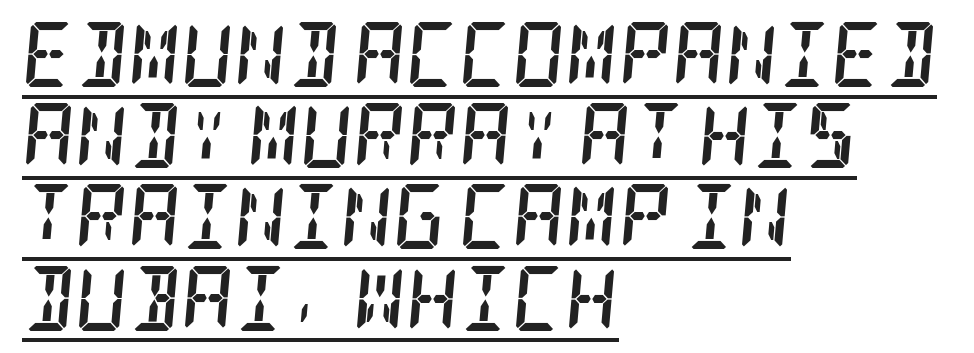
Q: Is the text bold? A: Yes.
Q: Is the text italic (slanted)? A: Yes, it leans right by about 5 degrees.
Q: Is the typeface a serif or a sans-serif typeface? A: Serif.
Q: Is the text underlined? A: Yes.
Q: How is the paragraph aligned? A: Left-aligned.
Q: Is the spacing between letters normal or unusually wide? A: Normal.
Q: Is the spacing between lines tight, normal or loose? A: Normal.
Q: Width (condensed, normal, or wide)? A: Condensed.
Q: Stroke contrast? A: Low.
Q: x-height? A: Large.
